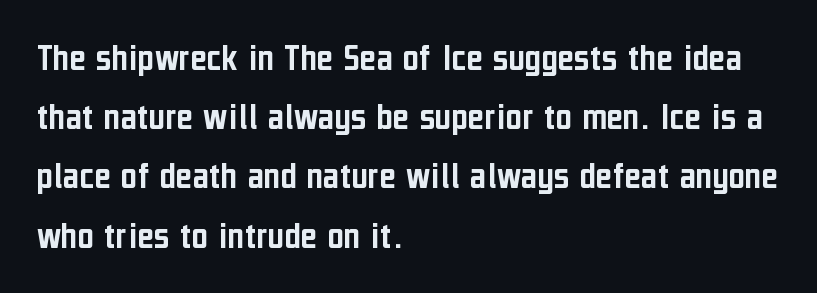
{"serif": "no", "italic": "no", "width": "condensed", "stroke_contrast": "low", "x_height": "medium", "monospaced": "no", "underline": "no", "align": "left", "line_spacing": "normal", "line_spacing_ratio": 1.48, "letter_spacing": "normal", "letter_spacing_em": 0.0, "glyph_px": 40}
